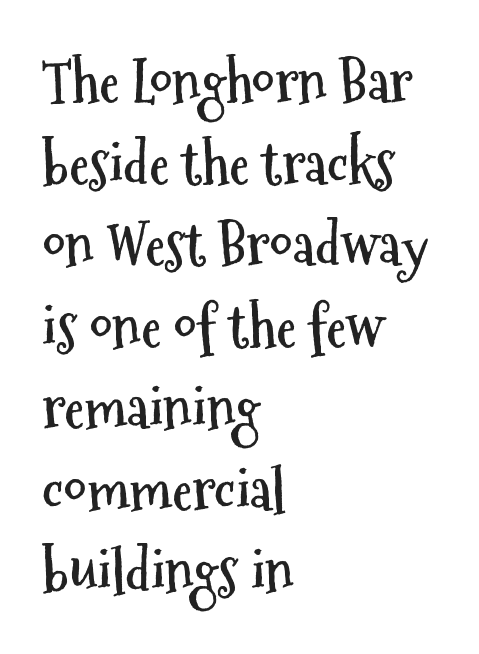
The image shows 57 px semibold, condensed sans-serif type, upright; set left-aligned, normal line spacing (1.43x), normal letter spacing, not underlined; medium stroke contrast and a medium x-height.
